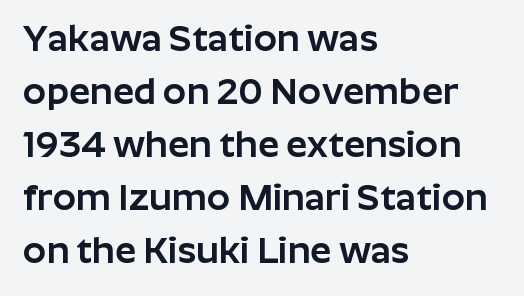
The image shows 37 px sans-serif type, upright; set left-aligned, normal line spacing (1.43x), normal letter spacing, not underlined; low stroke contrast and a medium x-height.
